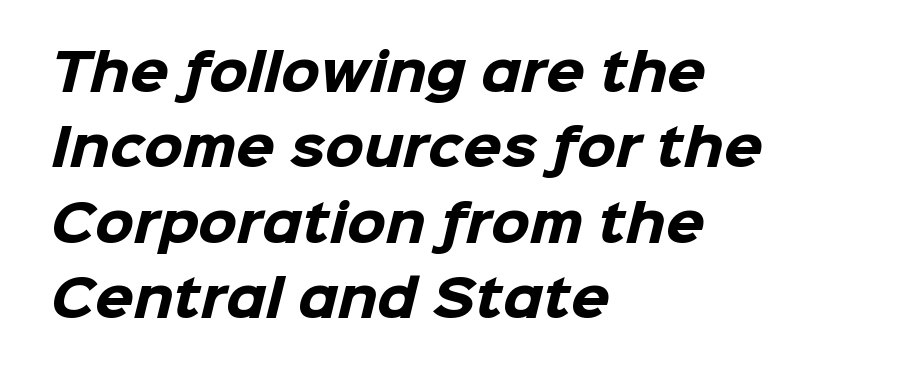
The image shows 50 px heavy sans-serif type; set left-aligned, normal line spacing (1.51x), normal letter spacing, not underlined; low stroke contrast and a medium x-height.
